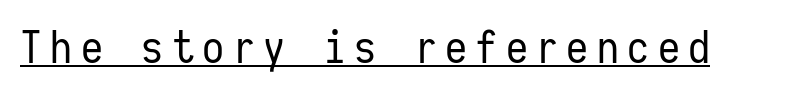
Q: Is the text bold? A: No.
Q: Is the text italic (slanted)? A: No, it is upright.
Q: Is the typeface a serif or a sans-serif typeface? A: Sans-serif.
Q: Is the text underlined? A: Yes.
Q: Width (condensed, normal, or wide)? A: Condensed.
Q: Stroke contrast? A: Low.
Q: x-height? A: Medium.
Q: Monospaced? A: Yes.
